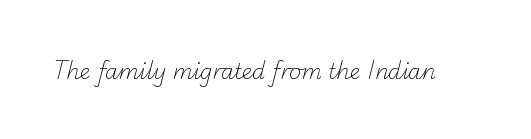
Students, note that the glyphs here touch the page at normal intervals. The typesetting does not lean heavy: it is not bold. Descender tails drop into unmarked territory.
